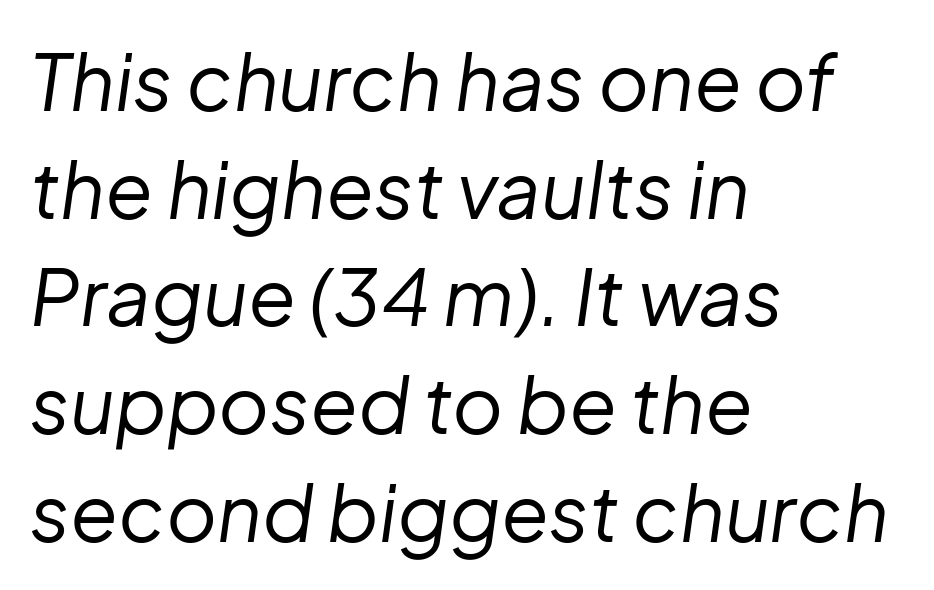
Q: Is the text bold? A: No.
Q: Is the text italic (slanted)? A: Yes, it leans right by about 8 degrees.
Q: Is the text underlined? A: No.
Q: How is the paragraph aligned? A: Left-aligned.
Q: Is the spacing between letters normal or unusually wide? A: Normal.
Q: Is the spacing between lines tight, normal or loose? A: Normal.
Q: Width (condensed, normal, or wide)? A: Normal.
Q: Stroke contrast? A: Low.
Q: x-height? A: Medium.
Q: Monospaced? A: No.
